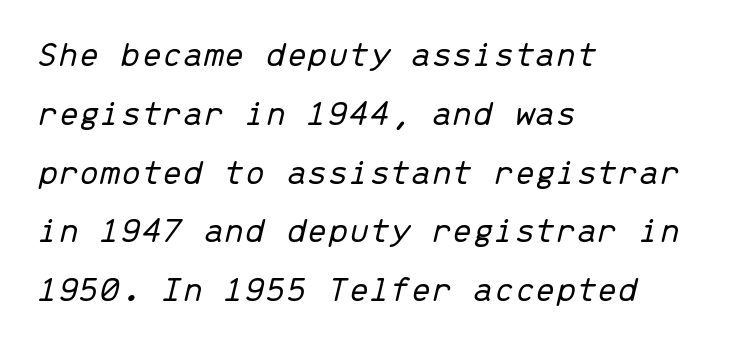
The image shows 37 px light type, italic (leaning right), monospaced; set left-aligned, normal line spacing (1.59x), normal letter spacing, not underlined; low stroke contrast and a medium x-height.
